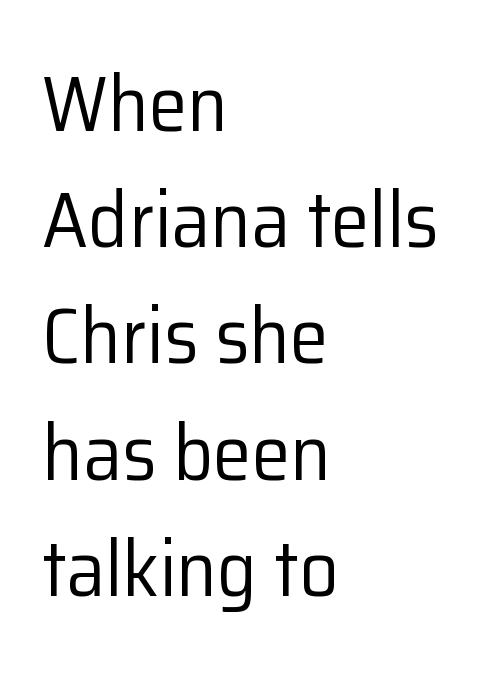
The image shows 78 px regular-weight sans-serif type, upright; set left-aligned, normal line spacing (1.49x), normal letter spacing, not underlined; low stroke contrast and a medium x-height.
